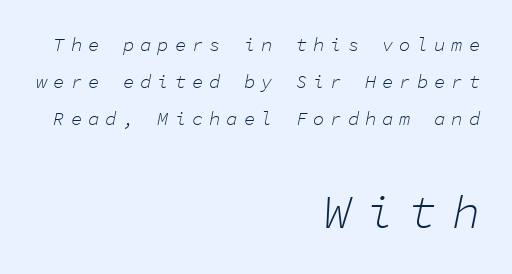
A great deal of white space separates one row of letters from the next. Yep, that's italic — everything's leaning. The weight tops out at a normal text grade. Spacing between characters has been opened up far beyond the box default. Fixed-width glyphs throughout — classic coding-font behaviour.
